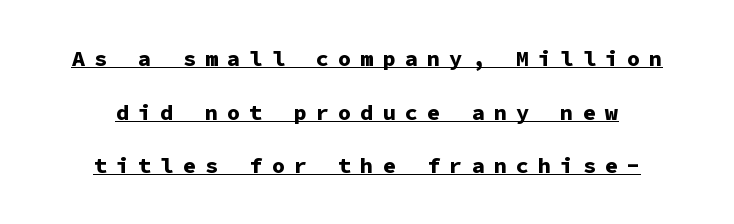
Typeset on center — no edge is straight. Regarding leading, the lines here are spaced well apart. The sample has been set heavy, in full bold. These lines have a slow, spaced-out rhythm from letter to letter.
